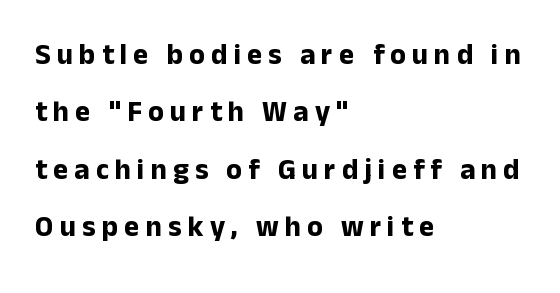
{"serif": "no", "italic": "no", "bold": "yes", "weight": "bold", "width": "normal", "stroke_contrast": "low", "x_height": "medium", "monospaced": "no", "underline": "no", "align": "left", "line_spacing": "loose", "line_spacing_ratio": 1.98, "letter_spacing": "wide", "letter_spacing_em": 0.21, "glyph_px": 29}
